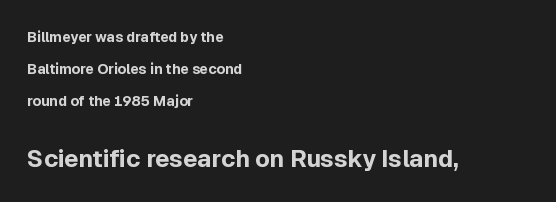
{"italic": "no", "bold": "yes", "underline": "no", "align": "left", "line_spacing": "loose", "line_spacing_ratio": 2.28, "letter_spacing": "normal", "letter_spacing_em": 0.0, "larger_block": "second", "size_ratio": 1.71, "glyph_px": 24}
